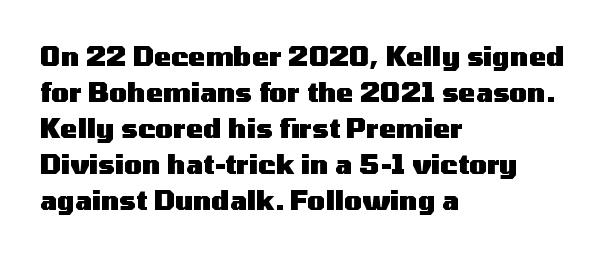
{"italic": "no", "bold": "yes", "underline": "no", "align": "left", "line_spacing": "normal", "line_spacing_ratio": 1.38, "letter_spacing": "normal", "letter_spacing_em": 0.0, "glyph_px": 26}
